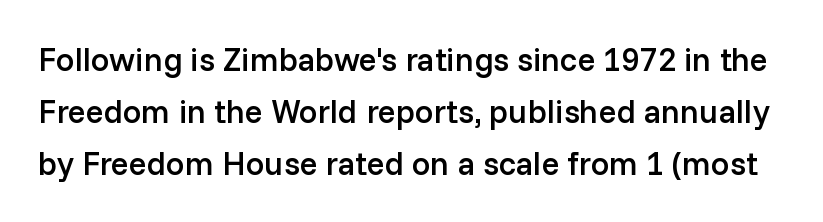
The typography opts for an upright posture over an oblique one. Regarding serifs, this sample does without them. Does extra space separate the letters? No, they use regular spacing. Stems and bowls a touch heavier than normal — semibold. The designer left line spacing at the default.
